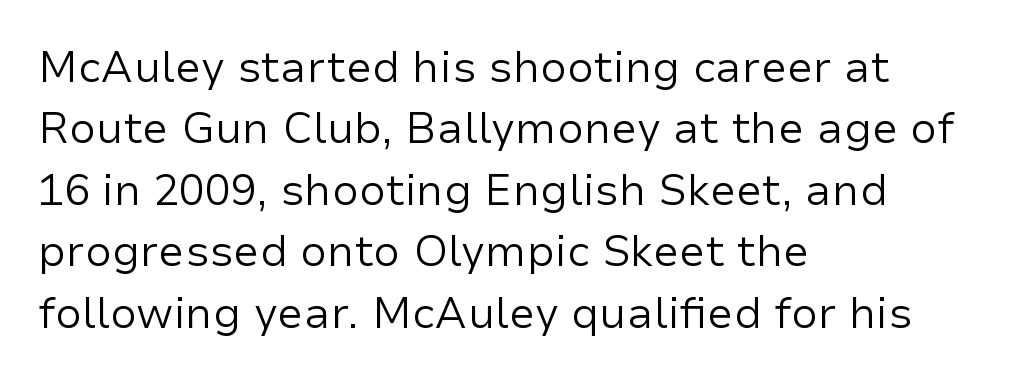
The letters advance in unequal steps, a hallmark of proportional type. When letters stand straight like this, we call the style roman or upright. The line-height multiplier appears to be the usual default. You could call the tracking neutral — neither tight nor loose. Unlike a traditional serif, this face leaves its strokes unadorned.
